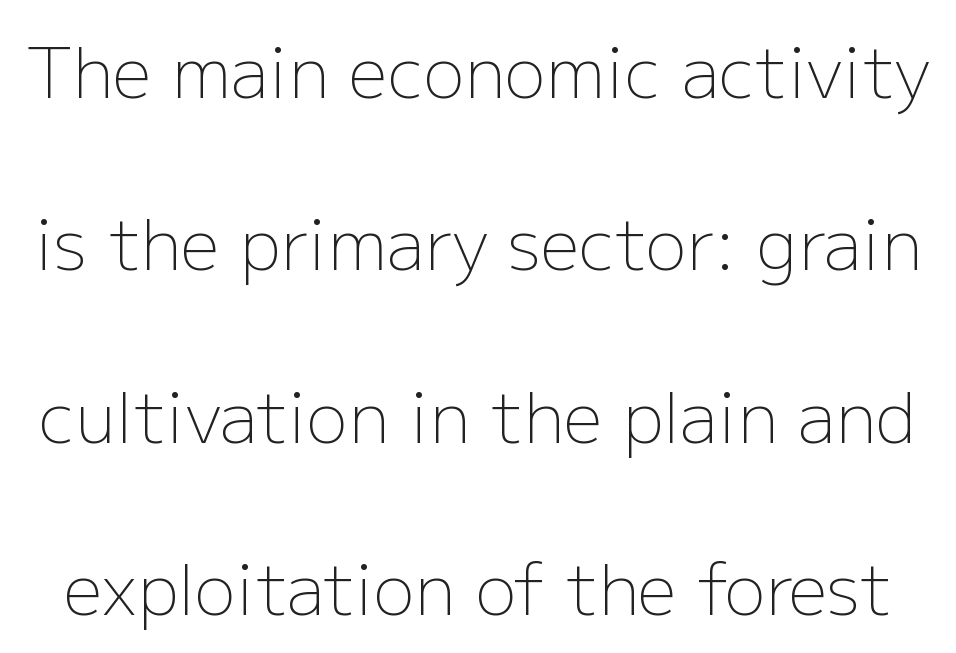
Q: Is the text bold? A: No.
Q: Is the text italic (slanted)? A: No, it is upright.
Q: Is the typeface a serif or a sans-serif typeface? A: Sans-serif.
Q: Is the text underlined? A: No.
Q: Is the spacing between letters normal or unusually wide? A: Normal.
Q: Is the spacing between lines tight, normal or loose? A: Loose.
Q: Width (condensed, normal, or wide)? A: Normal.
Q: Stroke contrast? A: Low.
Q: x-height? A: Medium.
Q: Monospaced? A: No.
